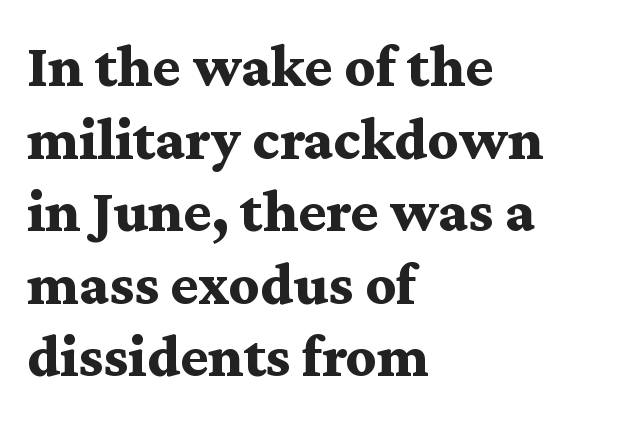
Q: Is the text bold? A: Yes.
Q: Is the text italic (slanted)? A: No, it is upright.
Q: Is the typeface a serif or a sans-serif typeface? A: Serif.
Q: Is the text underlined? A: No.
Q: How is the paragraph aligned? A: Left-aligned.
Q: Is the spacing between letters normal or unusually wide? A: Normal.
Q: Width (condensed, normal, or wide)? A: Wide.
Q: Stroke contrast? A: Medium.
Q: x-height? A: Medium.
Q: Monospaced? A: No.
